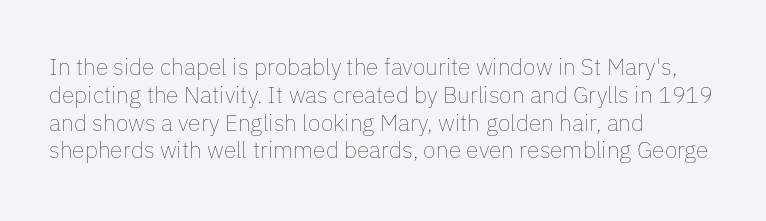
Q: Is the text bold? A: No.
Q: Is the text italic (slanted)? A: No, it is upright.
Q: Is the text underlined? A: No.
Q: How is the paragraph aligned? A: Left-aligned.
Q: Is the spacing between letters normal or unusually wide? A: Normal.
